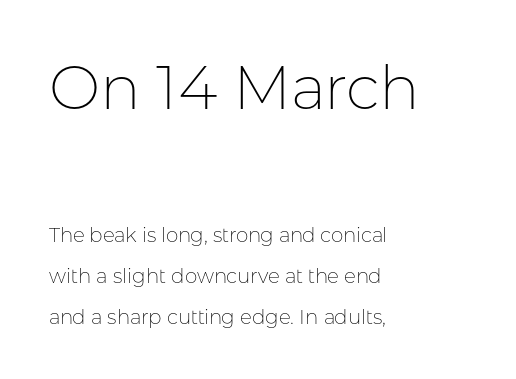
No chunkiness to these letters — they're not bold. A clean baseline with only descenders dipping below it. Two sizes are in play, and the larger belongs to the first block. The passage shown is typed in a proportional face where columns would drift. One-word summary of the alignment: left. Classification — sans serif.
